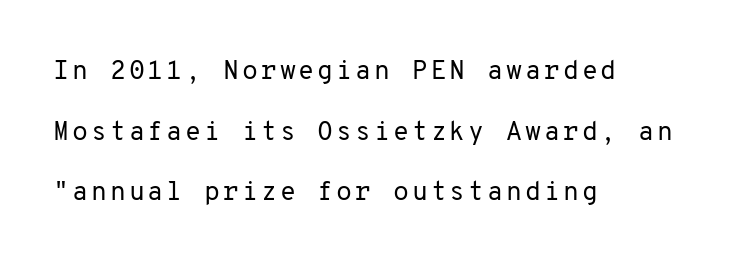
{"italic": "no", "bold": "no", "underline": "no", "align": "left", "line_spacing": "loose", "line_spacing_ratio": 2.33, "glyph_px": 26}
